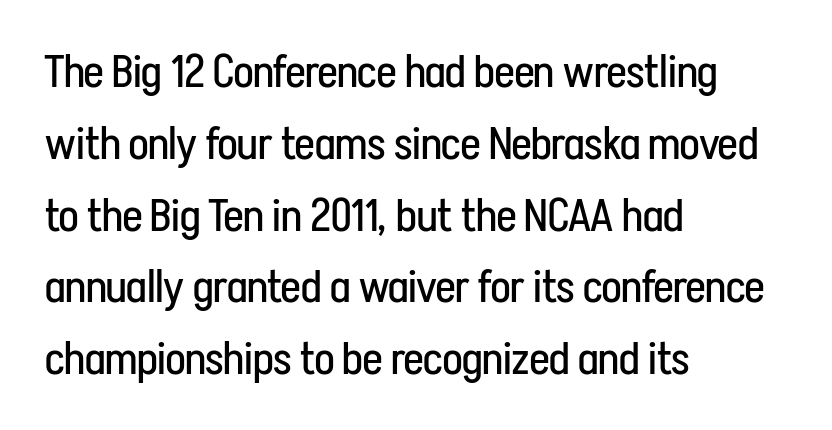
Q: Is the text bold? A: No.
Q: Is the text italic (slanted)? A: No, it is upright.
Q: Is the typeface a serif or a sans-serif typeface? A: Sans-serif.
Q: Is the text underlined? A: No.
Q: How is the paragraph aligned? A: Left-aligned.
Q: Is the spacing between letters normal or unusually wide? A: Normal.
Q: Is the spacing between lines tight, normal or loose? A: Normal.
Q: Width (condensed, normal, or wide)? A: Condensed.
Q: Stroke contrast? A: Low.
Q: x-height? A: Medium.
Q: Monospaced? A: No.
